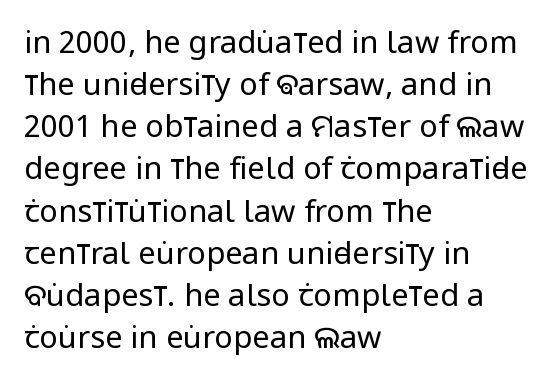
This sample uses plain, unmodified letter spacing. A typesetter would mark this as roman, not italic. One glance says typical: line gaps are just what's usual. The passage shown is not underscored anywhere. The weight would be labelled regular, book, light, or lighter still. Typeset ragged right — the left edge is the straight one.
